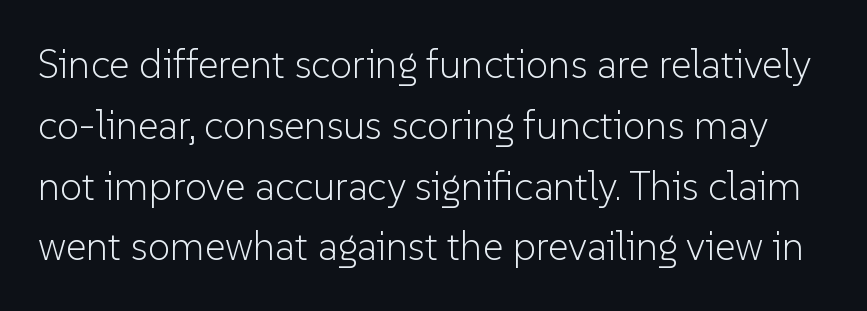
Nobody drew a line under any word here. The rendering uses natural spacing where letterforms have individual widths. The face looks like a standard text weight, possibly lighter. Upright lettering throughout. The face used here is rendered with its standard letterfit. This is sans-serif lettering, the kind often seen on screens and signage.
